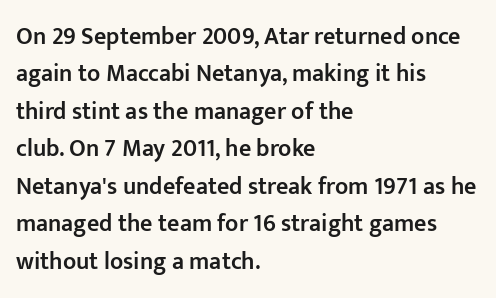
Summary of vertical rhythm: regular, with standard interline spacing. Do the letters lean? They stand straight. The passage is arranged the way most books set body copy — flush left. Bare-footed words on every line. The gaps between neighbouring characters are ordinary and unremarkable.
